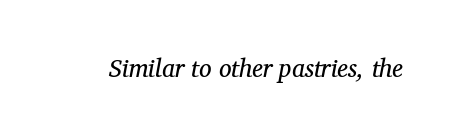
The image shows 25 px text type, italic (leaning right); set normal letter spacing, not underlined.
